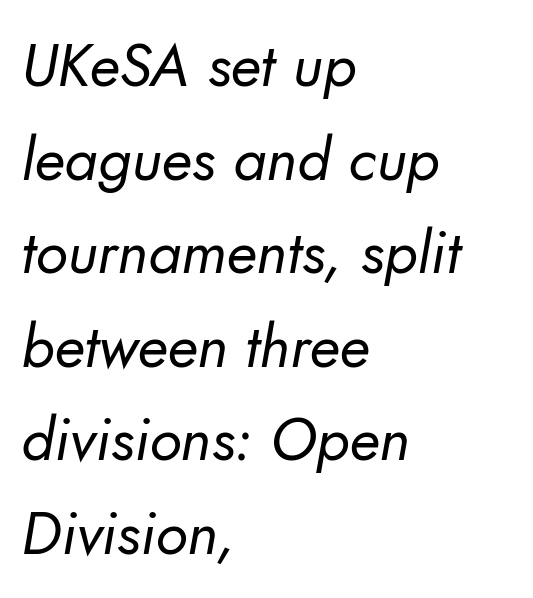
The image shows 60 px regular-weight sans-serif type; set left-aligned, normal line spacing (1.56x), normal letter spacing, not underlined; low stroke contrast and a small x-height.
